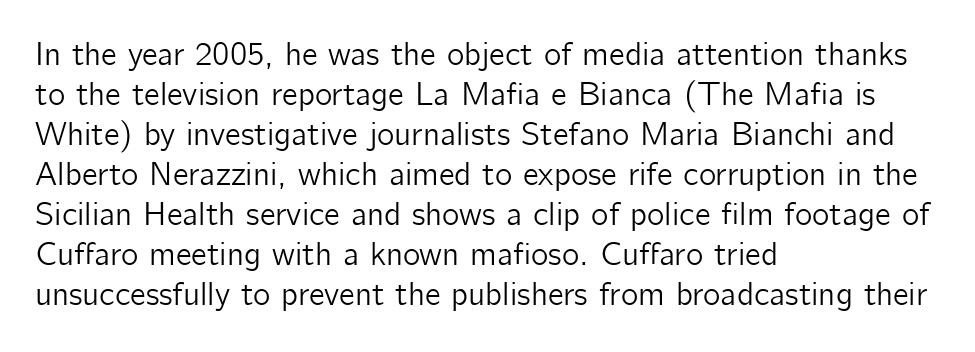
The image shows 33 px sans-serif type, upright; set left-aligned, line spacing 1.21x, normal letter spacing, not underlined; low stroke contrast and a medium x-height.
